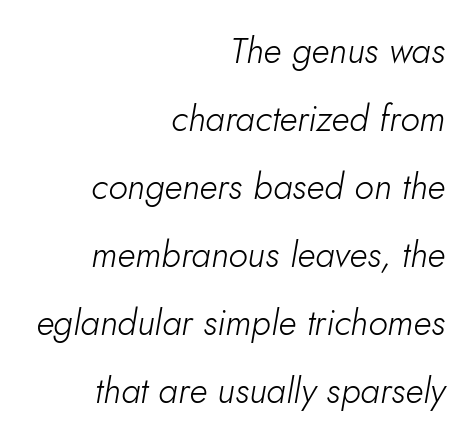
Q: Is the text bold? A: No.
Q: Is the text italic (slanted)? A: Yes, it leans right by about 10 degrees.
Q: Is the text underlined? A: No.
Q: How is the paragraph aligned? A: Right-aligned.
Q: Is the spacing between letters normal or unusually wide? A: Normal.
Q: Width (condensed, normal, or wide)? A: Normal.
Q: Stroke contrast? A: Low.
Q: x-height? A: Small.
Q: Monospaced? A: No.
